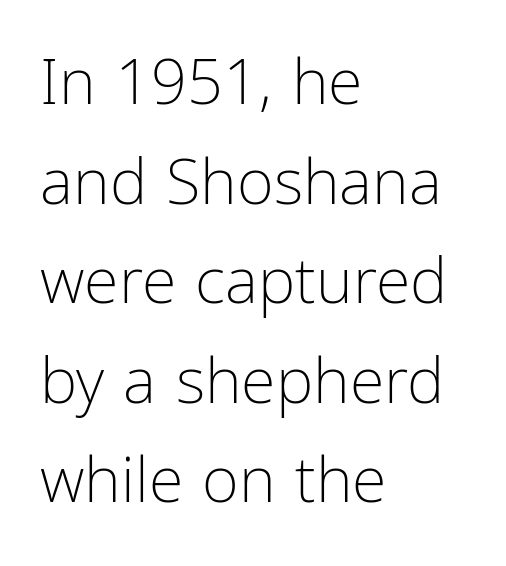
{"serif": "no", "italic": "no", "bold": "no", "weight": "light", "width": "condensed", "stroke_contrast": "low", "x_height": "medium", "monospaced": "no", "underline": "no", "align": "left", "line_spacing": "normal", "line_spacing_ratio": 1.58, "letter_spacing": "normal", "letter_spacing_em": 0.0, "glyph_px": 63}
